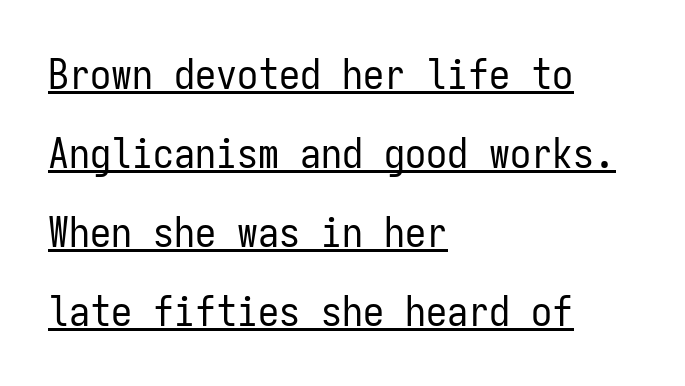
The rendering anchors every line to the left-hand side. Serifs: no, the terminals of the letterforms are clean. Quick note: not italic, upright. Spacing verdict: monospaced, one width for all characters. Letter spacing: default. Stems and bowls with no extra thickness — not bold.
